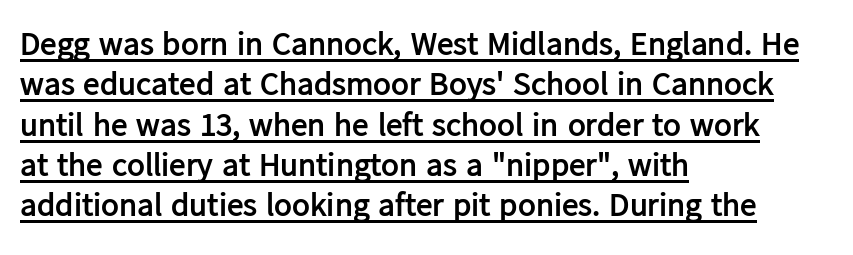
You could call the tracking neutral — neither tight nor loose. These characters rest on top of a visible drawn line. The lettering holds an erect, upright posture throughout. The font family rendered here belongs to the sans-serif group. Note the varied advance widths — an 'i' is clearly narrower than an 'm'.
